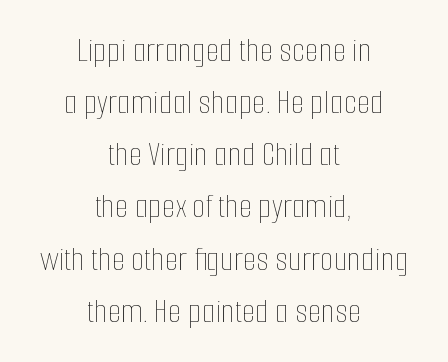
The image shows 35 px thin, condensed type, upright; set centered, normal line spacing (1.49x), normal letter spacing, not underlined; low stroke contrast and a medium x-height.
